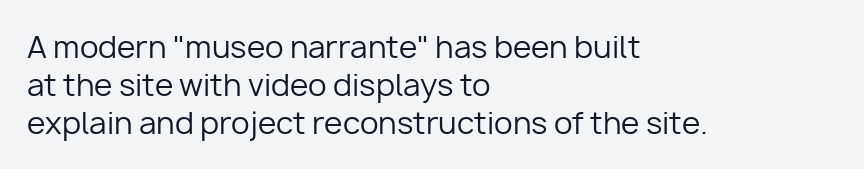
Letters have the restrained weight of plain body copy at most. Characters follow at the spacing the type designer built in. Honestly, there is no underline to notice here at all. The typesetter chose a ragged-right arrangement here. Character widths vary here, with narrow letters taking less room than wide ones. Normally led — the rows are evenly, conventionally spaced.
